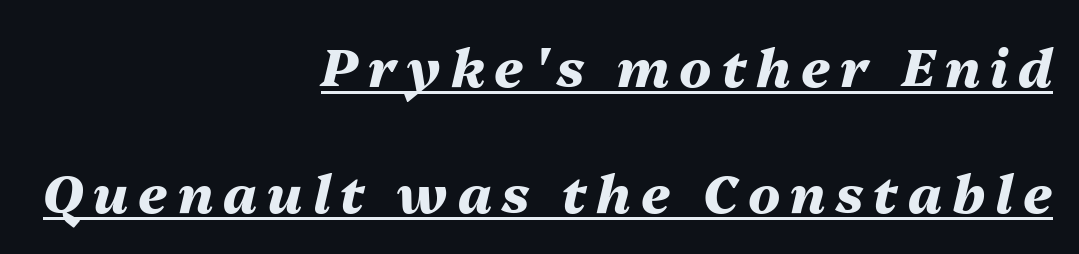
Q: Is the text bold? A: Yes.
Q: Is the text italic (slanted)? A: Yes, it leans right by about 13 degrees.
Q: Is the text underlined? A: Yes.
Q: How is the paragraph aligned? A: Right-aligned.
Q: Is the spacing between lines tight, normal or loose? A: Loose.
Q: Width (condensed, normal, or wide)? A: Normal.
Q: Stroke contrast? A: Medium.
Q: x-height? A: Medium.
Q: Monospaced? A: No.
